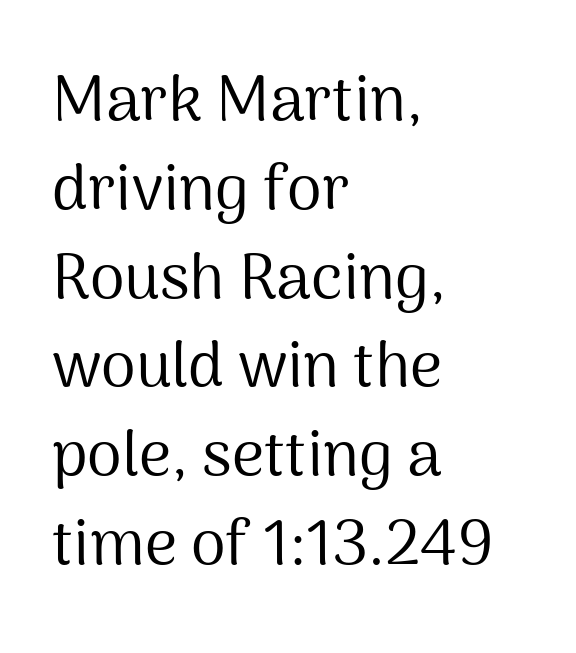
{"serif": "no", "italic": "no", "bold": "no", "weight": "regular", "width": "normal", "stroke_contrast": "medium", "x_height": "medium", "monospaced": "no", "underline": "no", "align": "left", "line_spacing": "normal", "line_spacing_ratio": 1.41, "letter_spacing": "normal", "letter_spacing_em": 0.0, "glyph_px": 63}
